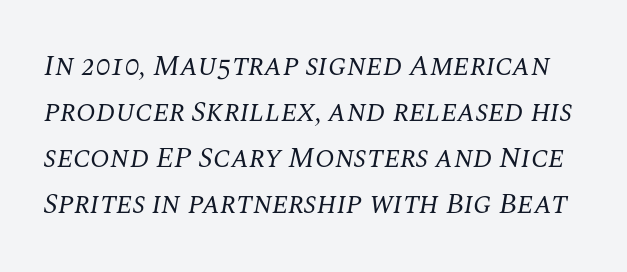
Slant detected: the letters are inclined. Observe the serifs anchoring each vertical stroke in this sample. Heaviness? Minimal to ordinary, like unemphasized prose. A normal amount of white space separates one row of letters from the next.
